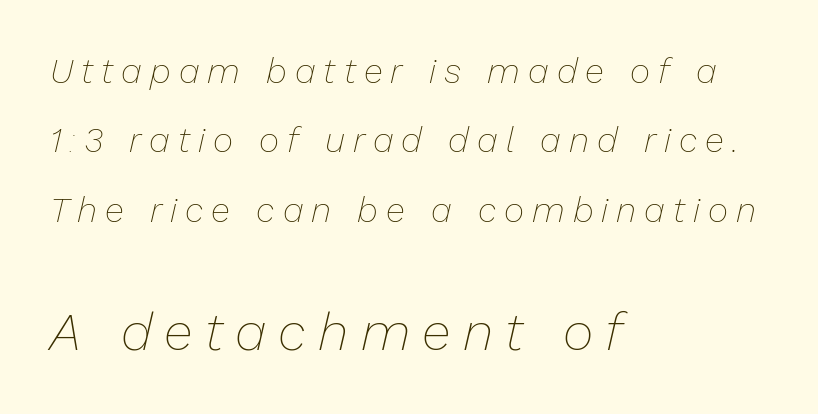
The image shows 53 px thin type, italic (leaning right); set left-aligned, loose line spacing (1.98x), unusually wide letter spacing (+0.23 em), not underlined; the second (bottom) block is 1.51x larger; low stroke contrast and a medium x-height.
